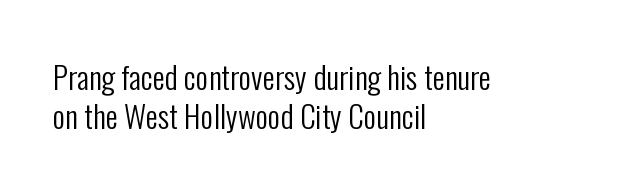
Q: Is the text bold? A: No.
Q: Is the text italic (slanted)? A: No, it is upright.
Q: Is the typeface a serif or a sans-serif typeface? A: Sans-serif.
Q: Is the text underlined? A: No.
Q: How is the paragraph aligned? A: Left-aligned.
Q: Is the spacing between letters normal or unusually wide? A: Normal.
Q: Is the spacing between lines tight, normal or loose? A: Normal.
Q: Width (condensed, normal, or wide)? A: Condensed.
Q: Stroke contrast? A: Low.
Q: x-height? A: Medium.
Q: Monospaced? A: No.
